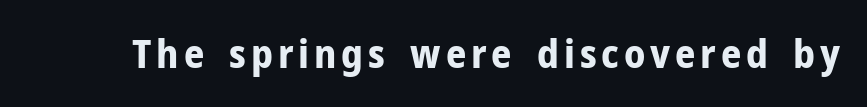
{"serif": "no", "italic": "no", "bold": "yes", "weight": "bold", "width": "normal", "stroke_contrast": "low", "x_height": "medium", "monospaced": "no", "underline": "no", "glyph_px": 40}
